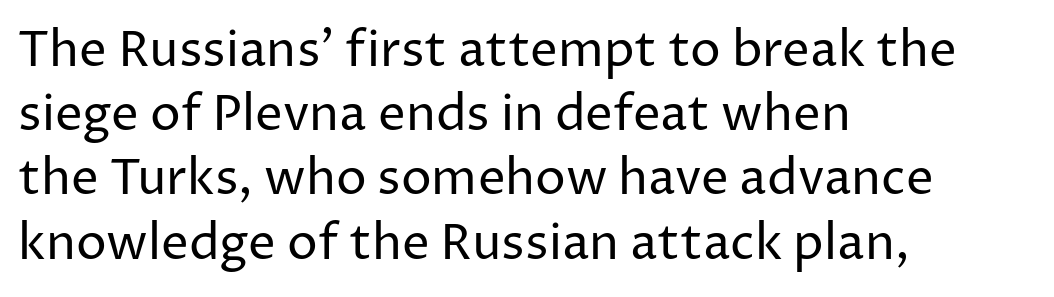
Q: Is the text bold? A: No.
Q: Is the text italic (slanted)? A: No, it is upright.
Q: Is the typeface a serif or a sans-serif typeface? A: Sans-serif.
Q: Is the text underlined? A: No.
Q: How is the paragraph aligned? A: Left-aligned.
Q: Is the spacing between letters normal or unusually wide? A: Normal.
Q: Is the spacing between lines tight, normal or loose? A: Normal.
Q: Width (condensed, normal, or wide)? A: Normal.
Q: Stroke contrast? A: Low.
Q: x-height? A: Medium.
Q: Monospaced? A: No.
